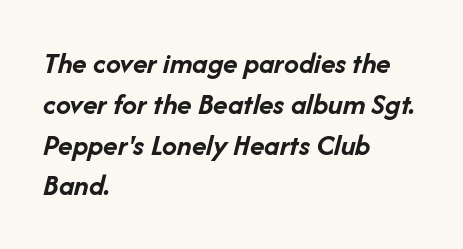
Letters rest on an invisible, unmarked baseline. Style check: oblique. You could call the tracking neutral — neither tight nor loose. Teacher's note: observe the even left margin — that is flush-left alignment.
